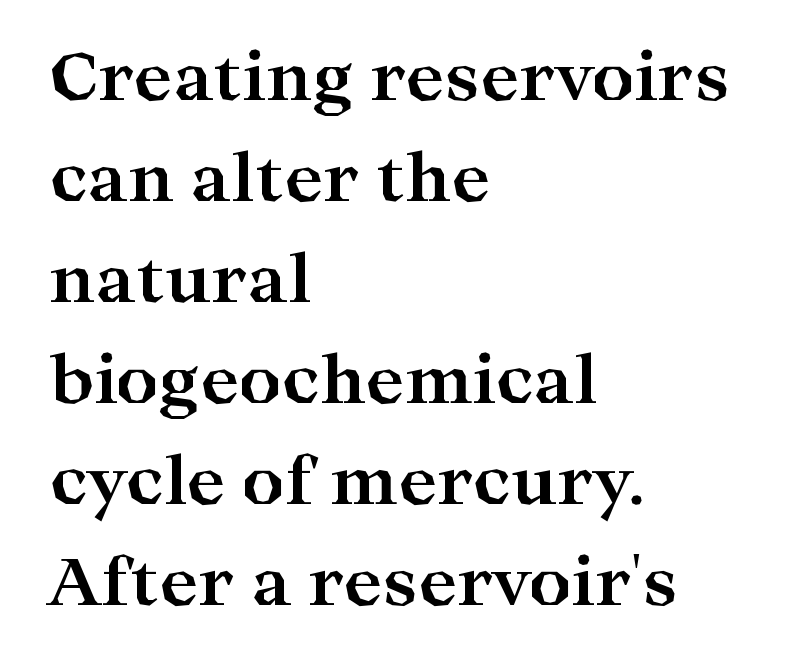
Q: Is the text bold? A: Yes.
Q: Is the text italic (slanted)? A: No, it is upright.
Q: Is the typeface a serif or a sans-serif typeface? A: Serif.
Q: Is the text underlined? A: No.
Q: How is the paragraph aligned? A: Left-aligned.
Q: Is the spacing between letters normal or unusually wide? A: Normal.
Q: Is the spacing between lines tight, normal or loose? A: Normal.
Q: Width (condensed, normal, or wide)? A: Wide.
Q: Stroke contrast? A: High.
Q: x-height? A: Medium.
Q: Monospaced? A: No.
